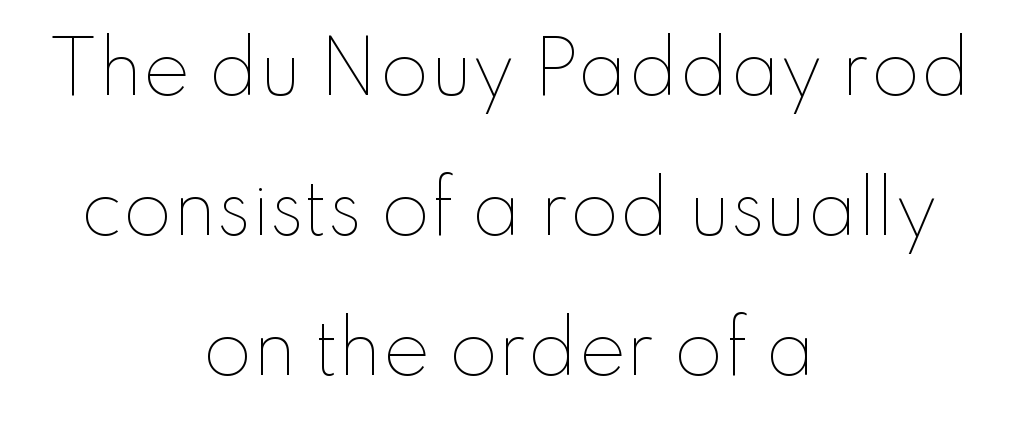
The image shows 71 px thin type, upright; set centered, loose line spacing (1.97x), normal letter spacing, not underlined; low stroke contrast and a small x-height.
